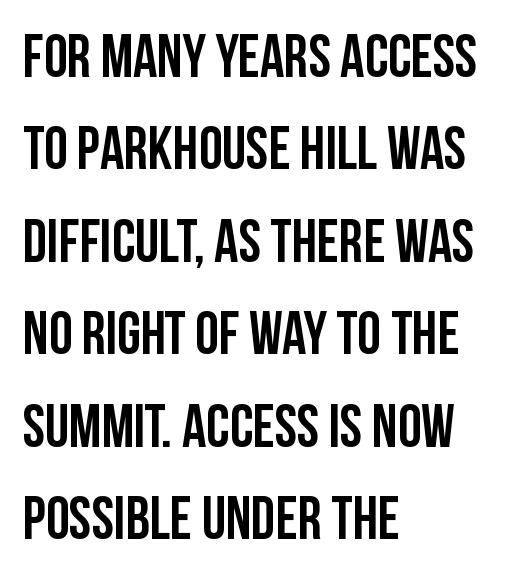
Q: Is the text bold? A: Yes.
Q: Is the text italic (slanted)? A: No, it is upright.
Q: Is the typeface a serif or a sans-serif typeface? A: Sans-serif.
Q: Is the text underlined? A: No.
Q: How is the paragraph aligned? A: Left-aligned.
Q: Is the spacing between letters normal or unusually wide? A: Normal.
Q: Is the spacing between lines tight, normal or loose? A: Normal.
Q: Width (condensed, normal, or wide)? A: Condensed.
Q: Stroke contrast? A: Low.
Q: x-height? A: Large.
Q: Monospaced? A: No.
